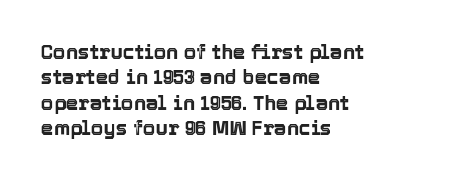
Layout note: lines flush left. The zone under the glyphs is completely vacant. The gaps between neighbouring characters are ordinary and unremarkable. Ascenders rise straight up at ninety degrees. Leading matches the norm, producing a regular column.
